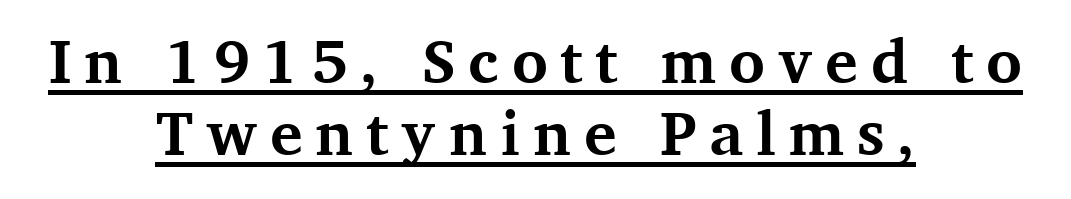
{"serif": "yes", "italic": "no", "bold": "yes", "weight": "bold", "width": "normal", "stroke_contrast": "medium", "x_height": "medium", "monospaced": "no", "underline": "yes", "align": "center", "line_spacing_ratio": 1.18, "letter_spacing": "wide", "letter_spacing_em": 0.21, "glyph_px": 61}
